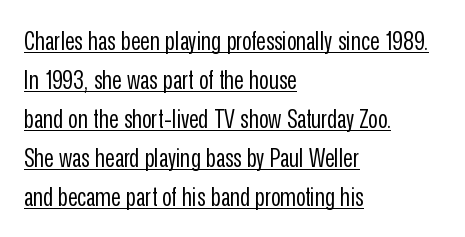
{"italic": "no", "bold": "no", "underline": "yes", "align": "left", "line_spacing": "normal", "line_spacing_ratio": 1.5, "letter_spacing": "normal", "letter_spacing_em": 0.0, "glyph_px": 26}
